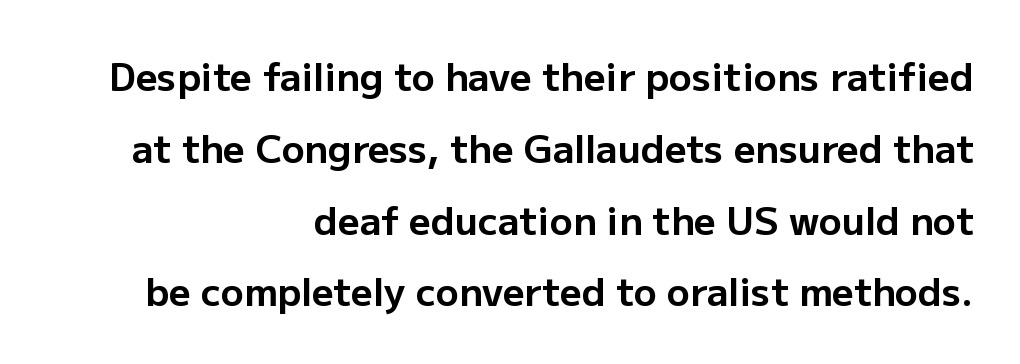
The image shows 38 px bold sans-serif type, upright; set right-aligned, line spacing 1.89x, normal letter spacing, not underlined; low stroke contrast and a medium x-height.
